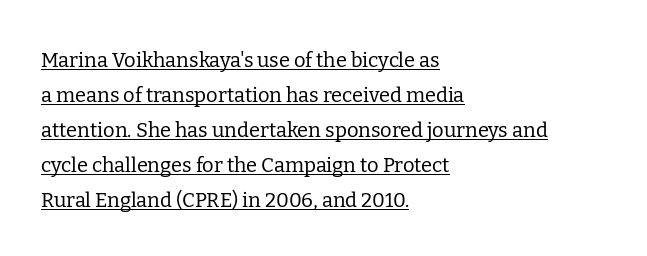
Q: Is the text bold? A: No.
Q: Is the text italic (slanted)? A: No, it is upright.
Q: Is the text underlined? A: Yes.
Q: How is the paragraph aligned? A: Left-aligned.
Q: Is the spacing between letters normal or unusually wide? A: Normal.
